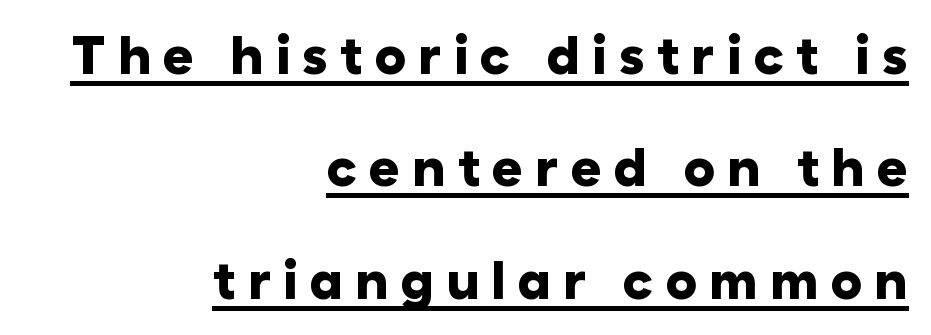
The image shows 53 px heavy sans-serif type, upright; set right-aligned, loose line spacing (2.12x), unusually wide letter spacing (+0.22 em), underlined; low stroke contrast and a medium x-height.
